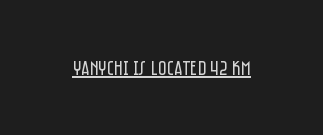
The image shows 21 px text type, upright; set normal letter spacing, underlined.
